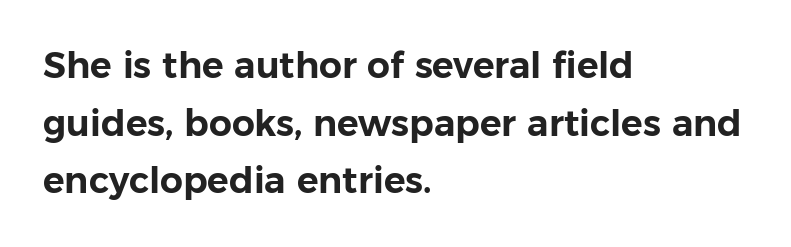
Q: Is the text italic (slanted)? A: No, it is upright.
Q: Is the typeface a serif or a sans-serif typeface? A: Sans-serif.
Q: Is the text underlined? A: No.
Q: How is the paragraph aligned? A: Left-aligned.
Q: Is the spacing between letters normal or unusually wide? A: Normal.
Q: Is the spacing between lines tight, normal or loose? A: Normal.
Q: Width (condensed, normal, or wide)? A: Normal.
Q: Stroke contrast? A: Low.
Q: x-height? A: Medium.
Q: Monospaced? A: No.
